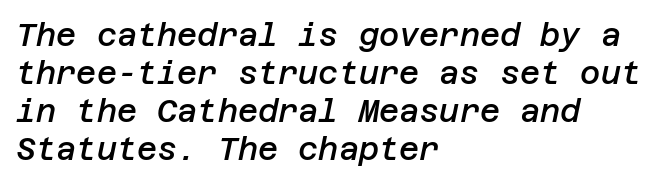
Q: Is the text bold? A: Semi-bold.
Q: Is the text italic (slanted)? A: Yes, it leans right by about 12 degrees.
Q: Is the text underlined? A: No.
Q: How is the paragraph aligned? A: Left-aligned.
Q: Is the spacing between letters normal or unusually wide? A: Normal.
Q: Width (condensed, normal, or wide)? A: Normal.
Q: Stroke contrast? A: Low.
Q: x-height? A: Large.
